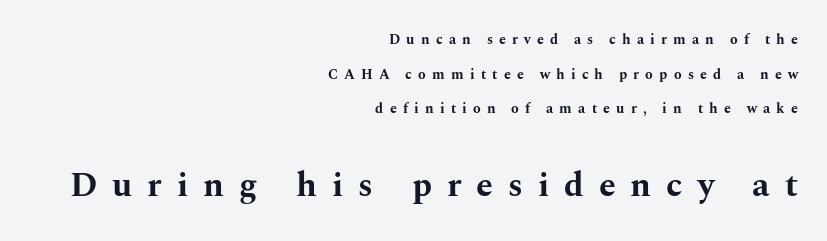
The words here are not underlined. The passage shown is typeset with a serif family. You could not count columns in this text — the font is proportionally spaced. Horizontal bands of white between lines are thick stripes. Ordinary non-slanted type is in use. Which margin do the lines hug? The right one — the left edge is uneven.
